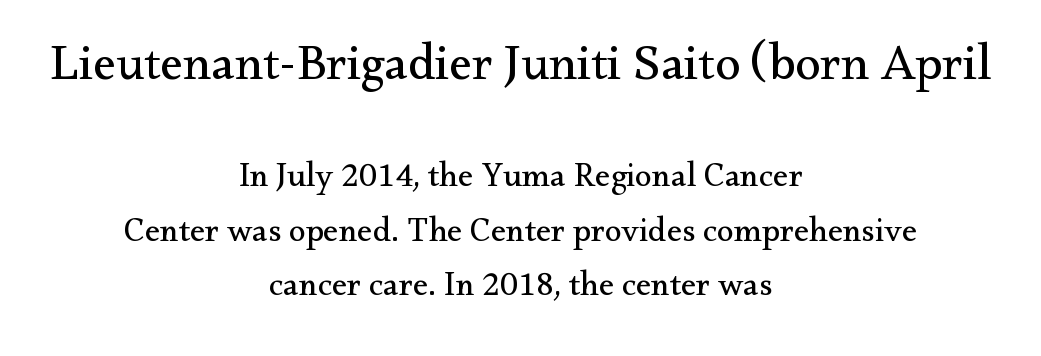
The image shows 51 px regular-weight serif type, upright; set centered, normal line spacing (1.6x), normal letter spacing, not underlined; the first (top) block is 1.5x larger; medium stroke contrast and a small x-height.
